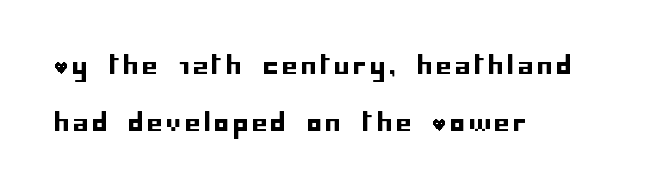
The image shows 24 px text type, upright; set left-aligned, loose line spacing (2.37x), not underlined.
